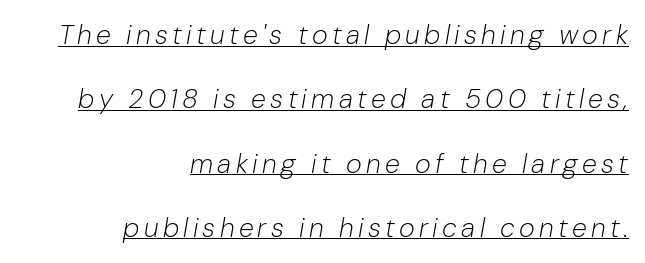
Q: Is the text bold? A: No.
Q: Is the text italic (slanted)? A: Yes, it leans right by about 10 degrees.
Q: Is the text underlined? A: Yes.
Q: How is the paragraph aligned? A: Right-aligned.
Q: Is the spacing between lines tight, normal or loose? A: Loose.
